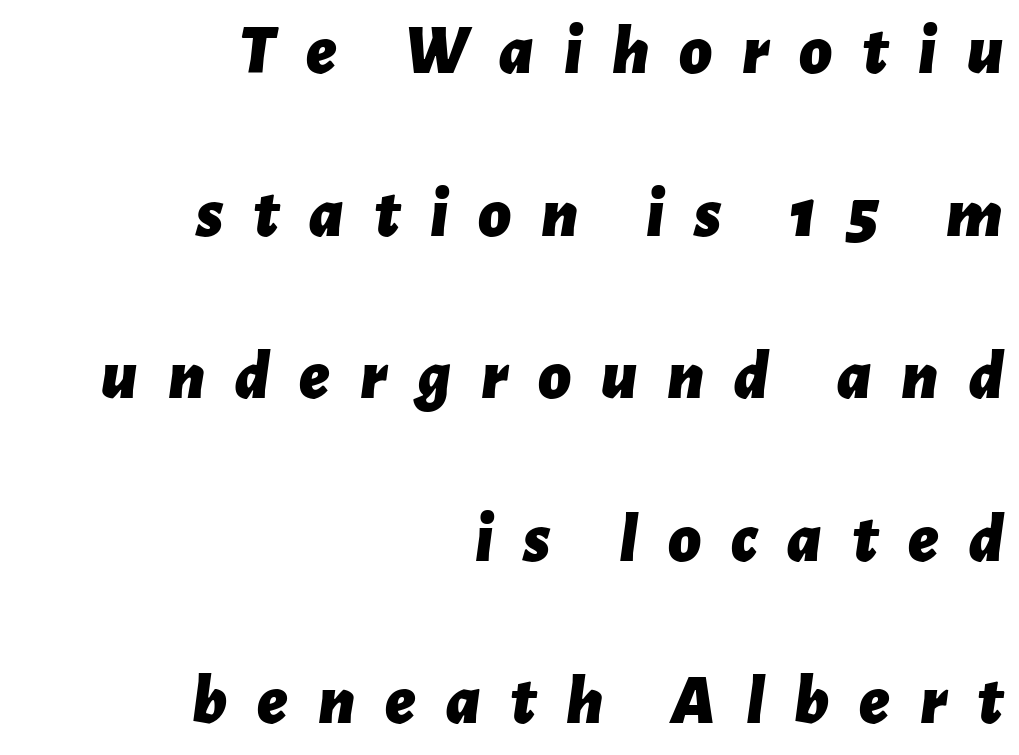
Looking at the ascenders, they clearly lean. All the whitespace from short lines collects on the left. Reading down the column, the eye jumps a long way to each next line. This sample uses expanded letter spacing, leaving extra air between glyphs.
